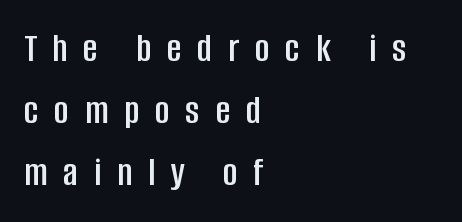
{"serif": "no", "italic": "no", "width": "condensed", "stroke_contrast": "low", "x_height": "large", "monospaced": "no", "underline": "no", "align": "left", "line_spacing": "normal", "line_spacing_ratio": 1.51, "letter_spacing": "wide", "letter_spacing_em": 0.38, "glyph_px": 41}
